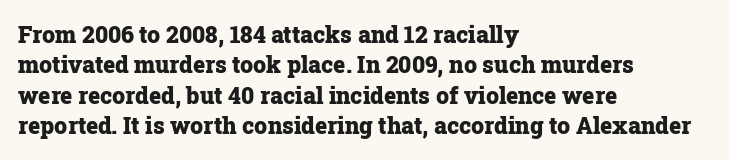
The image shows 23 px bold type, upright; set left-aligned, normal line spacing (1.32x), normal letter spacing, not underlined.
